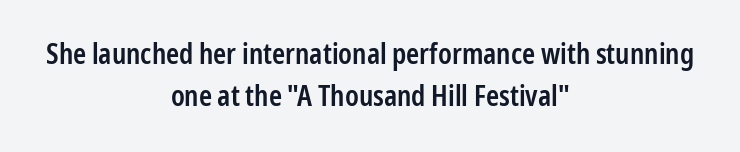
Neither beginnings nor endings align; midpoints do. Notice how the stems are strictly vertical — no italics here. Nothing unusual about the tracking: characters are spaced as the font intends. In terms of leading, this rendering sits right in the middle. No word sits above an underline.
